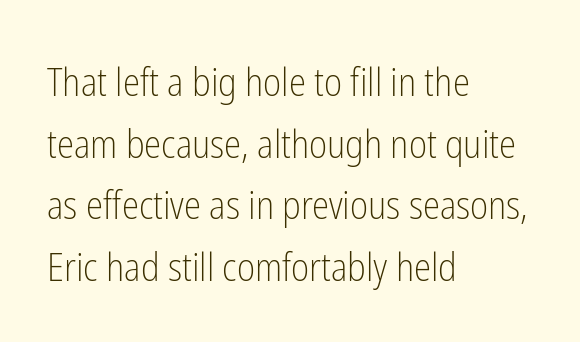
Leftover space on each line is placed entirely after the last word. The specimen omits any rule beneath the text block's lines. Line spacing here is normal. No italicization has been applied; the sample stays upright. The letterforms sit shoulder to shoulder at normal distance. Character widths vary here, with narrow letters taking less room than wide ones.
